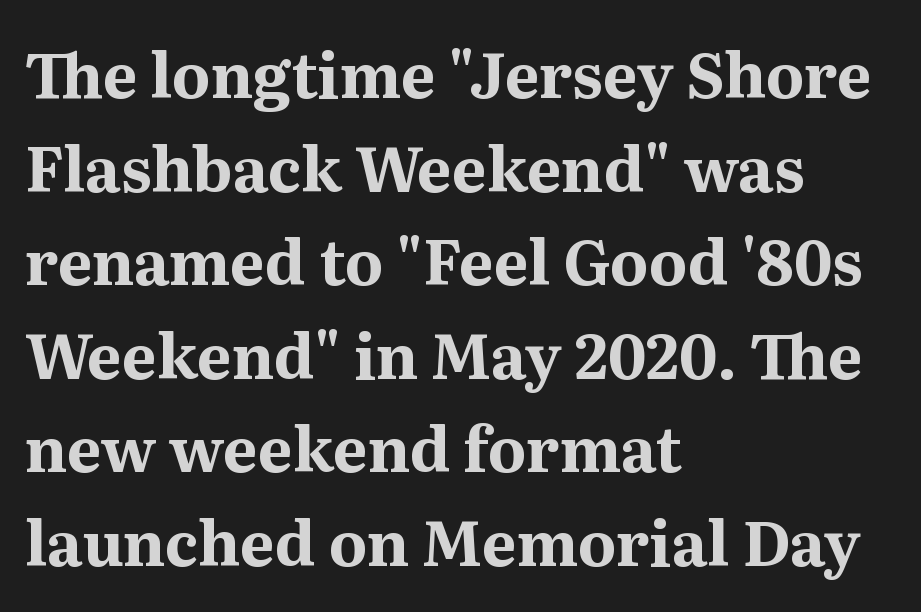
Q: Is the text bold? A: Yes.
Q: Is the text italic (slanted)? A: No, it is upright.
Q: Is the typeface a serif or a sans-serif typeface? A: Serif.
Q: Is the text underlined? A: No.
Q: How is the paragraph aligned? A: Left-aligned.
Q: Is the spacing between letters normal or unusually wide? A: Normal.
Q: Is the spacing between lines tight, normal or loose? A: Normal.
Q: Width (condensed, normal, or wide)? A: Normal.
Q: Stroke contrast? A: Medium.
Q: x-height? A: Medium.
Q: Monospaced? A: No.
